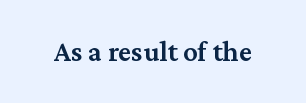
Unlike italic type, these characters show no tilt at all. Between one letter and the next there's only the usual sliver of space. The passage shown is typeset with a serif family. The letters advance in unequal steps, a hallmark of proportional type.
